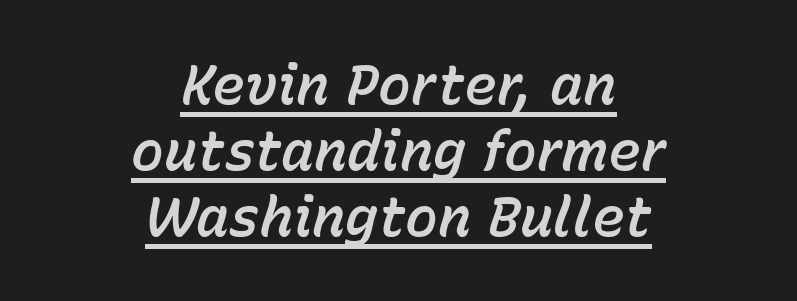
{"italic": "yes", "lean": "right", "slant_degrees": 15, "width": "normal", "stroke_contrast": "low", "x_height": "medium", "monospaced": "no", "underline": "yes", "align": "center", "line_spacing_ratio": 1.2, "letter_spacing": "normal", "letter_spacing_em": 0.0, "glyph_px": 55}
